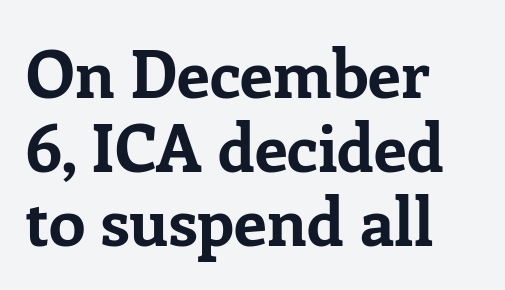
{"serif": "yes", "italic": "no", "bold": "yes", "weight": "bold", "width": "normal", "stroke_contrast": "low", "x_height": "medium", "monospaced": "no", "underline": "no", "align": "left", "line_spacing": "tight", "line_spacing_ratio": 1.12, "letter_spacing": "normal", "letter_spacing_em": 0.0, "glyph_px": 66}
